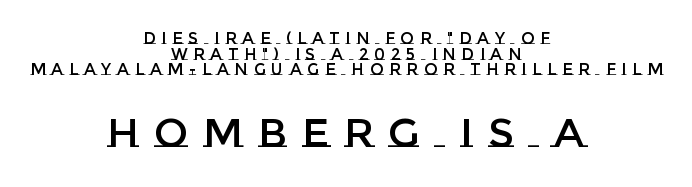
{"italic": "no", "width": "normal", "stroke_contrast": "low", "x_height": "large", "monospaced": "no", "underline": "no", "align": "center", "line_spacing": "tight", "line_spacing_ratio": 0.97, "letter_spacing": "wide", "letter_spacing_em": 0.36, "larger_block": "second", "size_ratio": 2.56, "glyph_px": 41}
